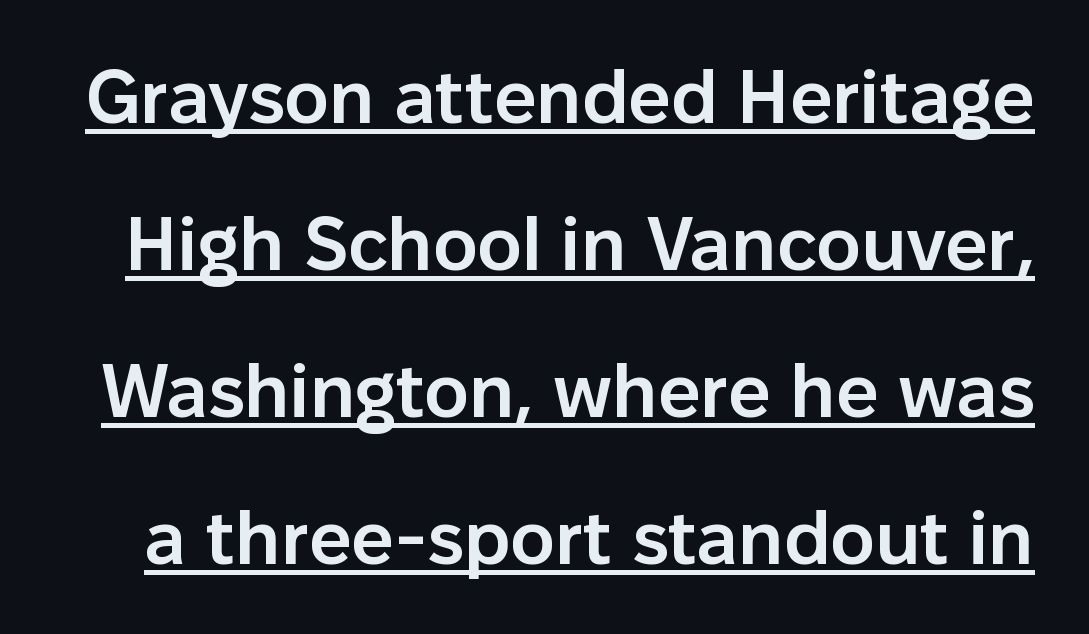
These lines stand farther apart than default settings would place them. The strokes are fattened partway — semibold, not bold. A typographer would call this underscored text. It's the straight-up-and-down kind of type. The gaps between neighbouring characters are ordinary and unremarkable. I'd call this a sans setting — the letters go barefoot.
